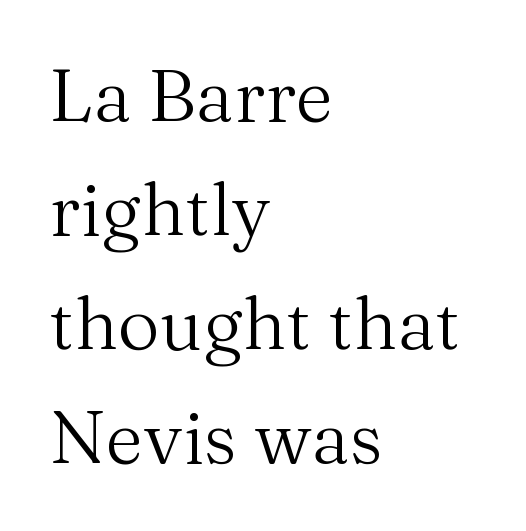
Regarding leading, the lines here are spaced in the standard way. Think of a printed novel: that variable character pitch is what you see here. Any mark beneath the type? The region is blank. The paragraph has a hard left edge and a soft right edge. The typesetting does not lean heavy: it is not bold. Standard letterfit; no display-style spreading of the glyphs.
